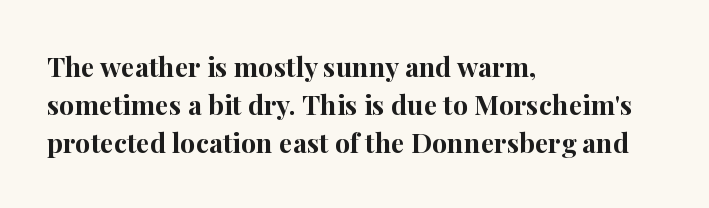
Q: Is the text bold? A: Yes.
Q: Is the text italic (slanted)? A: No, it is upright.
Q: Is the text underlined? A: No.
Q: How is the paragraph aligned? A: Left-aligned.
Q: Is the spacing between letters normal or unusually wide? A: Normal.
Q: Is the spacing between lines tight, normal or loose? A: Normal.
